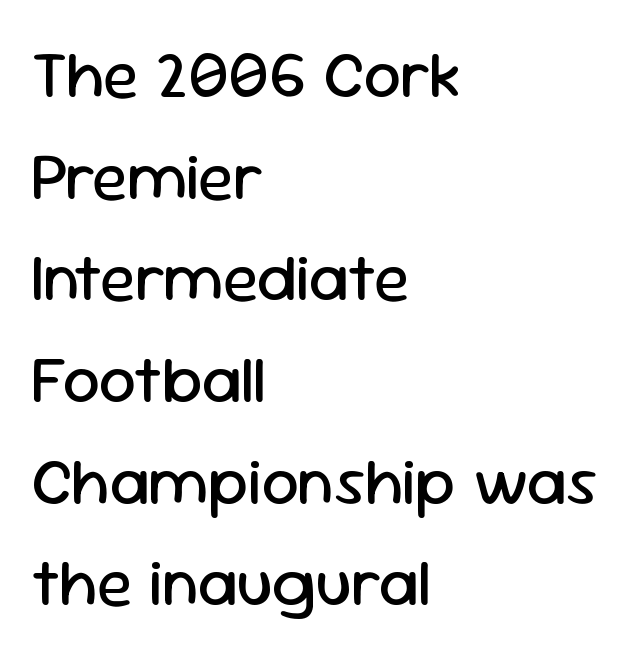
To sum up the face: it is a sans, with no serifs. Reading down the column, the eye jumps a familiar distance to each next line. You could not count columns in this text — the font is proportionally spaced. Summary of weight: not heavy and not bold. Nope, not italic — everything's standing straight.
